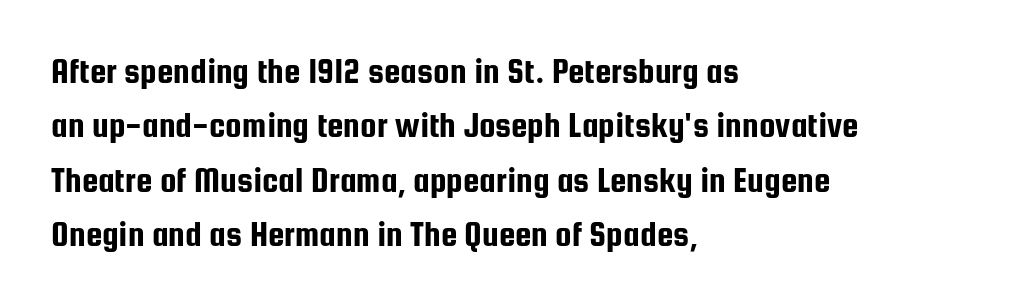
Q: Is the text italic (slanted)? A: No, it is upright.
Q: Is the typeface a serif or a sans-serif typeface? A: Sans-serif.
Q: Is the text underlined? A: No.
Q: How is the paragraph aligned? A: Left-aligned.
Q: Is the spacing between letters normal or unusually wide? A: Normal.
Q: Is the spacing between lines tight, normal or loose? A: Normal.
Q: Width (condensed, normal, or wide)? A: Condensed.
Q: Stroke contrast? A: Low.
Q: x-height? A: Medium.
Q: Monospaced? A: No.
